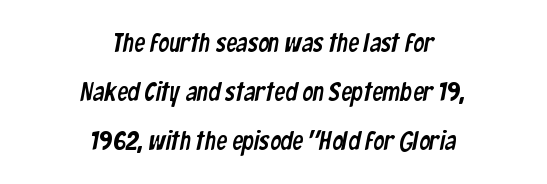
Nobody drew a line under any word here. Teacher's note: observe the equal gaps on both sides — that is centered alignment. Observe the ordinary spacing: letters are neighbours, not strangers.
